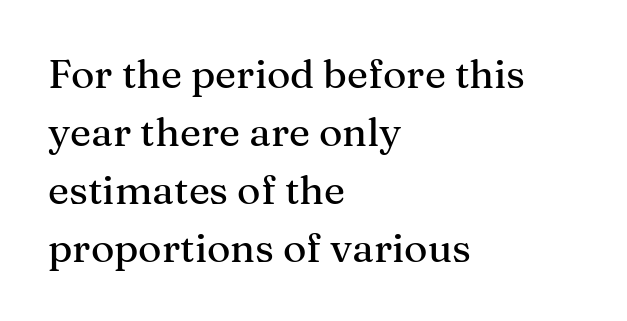
Q: Is the text italic (slanted)? A: No, it is upright.
Q: Is the typeface a serif or a sans-serif typeface? A: Serif.
Q: Is the text underlined? A: No.
Q: How is the paragraph aligned? A: Left-aligned.
Q: Is the spacing between letters normal or unusually wide? A: Normal.
Q: Is the spacing between lines tight, normal or loose? A: Normal.
Q: Width (condensed, normal, or wide)? A: Normal.
Q: Stroke contrast? A: Medium.
Q: x-height? A: Medium.
Q: Monospaced? A: No.
